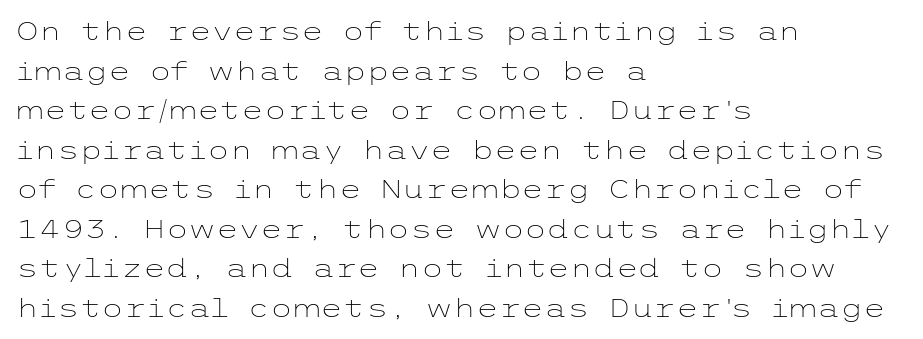
The image shows 26 px text type, upright; set left-aligned, normal line spacing (1.52x), normal letter spacing, not underlined.
